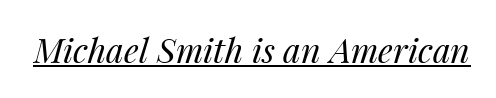
{"italic": "yes", "lean": "right", "slant_degrees": 14, "bold": "no", "weight": "regular", "width": "normal", "stroke_contrast": "medium", "x_height": "medium", "monospaced": "no", "underline": "yes", "letter_spacing": "normal", "letter_spacing_em": 0.0, "glyph_px": 34}
